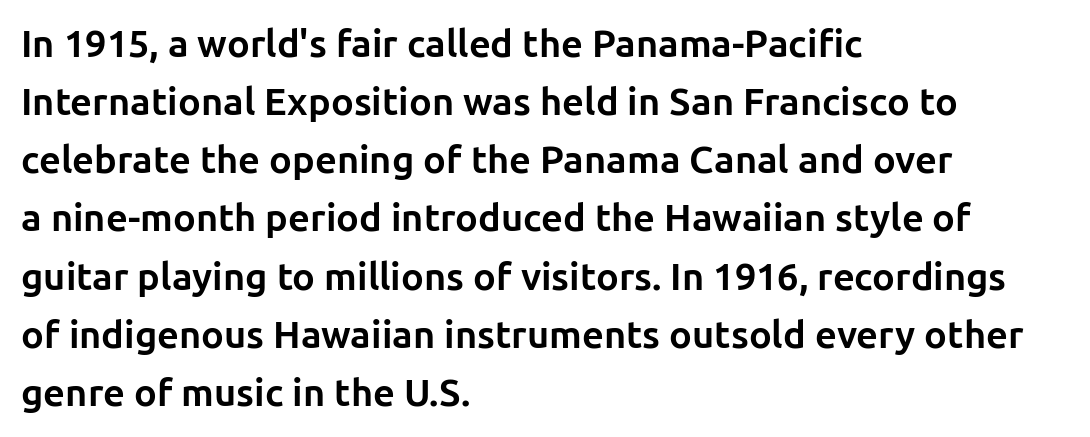
The image shows 38 px bold sans-serif type, upright; set left-aligned, normal line spacing (1.53x), normal letter spacing, not underlined; low stroke contrast and a medium x-height.
